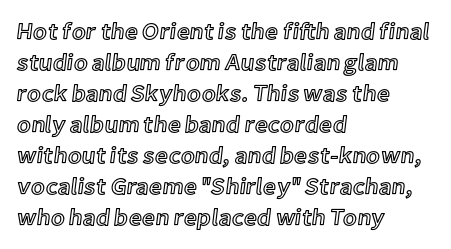
The image shows 23 px text type; set left-aligned, normal line spacing (1.35x), normal letter spacing, not underlined.
